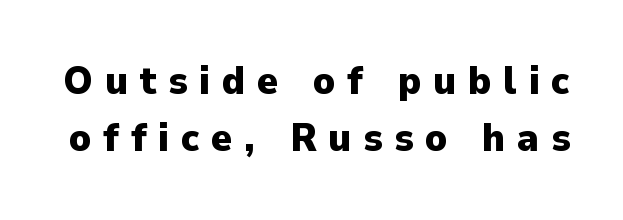
Q: Is the text bold? A: Yes.
Q: Is the text italic (slanted)? A: No, it is upright.
Q: Is the typeface a serif or a sans-serif typeface? A: Sans-serif.
Q: Is the text underlined? A: No.
Q: Is the spacing between letters normal or unusually wide? A: Unusually wide.
Q: Is the spacing between lines tight, normal or loose? A: Normal.
Q: Width (condensed, normal, or wide)? A: Normal.
Q: Stroke contrast? A: Low.
Q: x-height? A: Medium.
Q: Monospaced? A: No.
